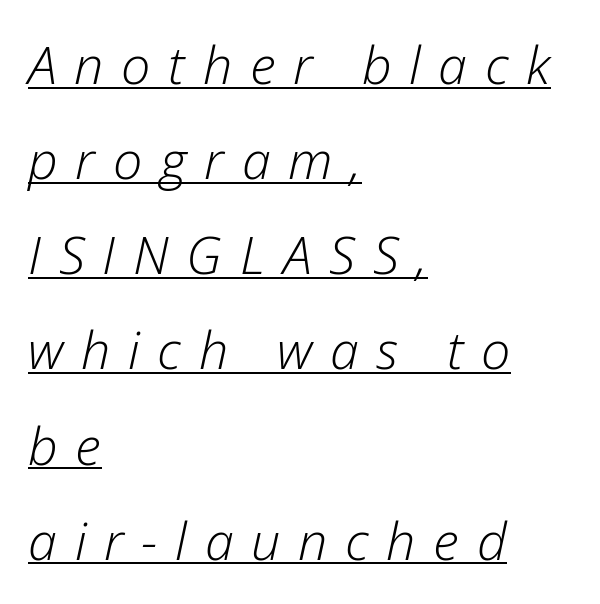
Q: Is the text bold? A: No.
Q: Is the text italic (slanted)? A: Yes, it leans right by about 12 degrees.
Q: Is the text underlined? A: Yes.
Q: How is the paragraph aligned? A: Left-aligned.
Q: Is the spacing between letters normal or unusually wide? A: Unusually wide.
Q: Width (condensed, normal, or wide)? A: Normal.
Q: Stroke contrast? A: Low.
Q: x-height? A: Medium.
Q: Monospaced? A: No.
